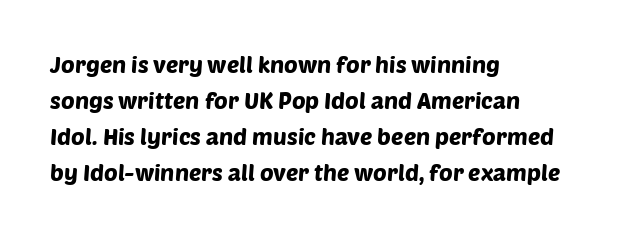
Compared with typical paragraphs, the rows here are spaced about the same. Short note: letters normally spaced. Visually the block forms a straight wall on the left and a jagged coastline on the right. The gap between lines stays unmarked.
